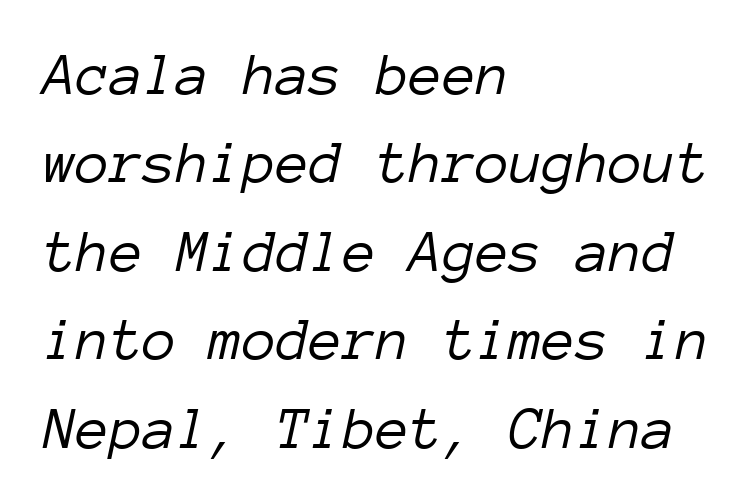
The image shows 61 px light type, italic (leaning right), monospaced; set left-aligned, normal line spacing (1.45x), normal letter spacing, not underlined; low stroke contrast and a medium x-height.
